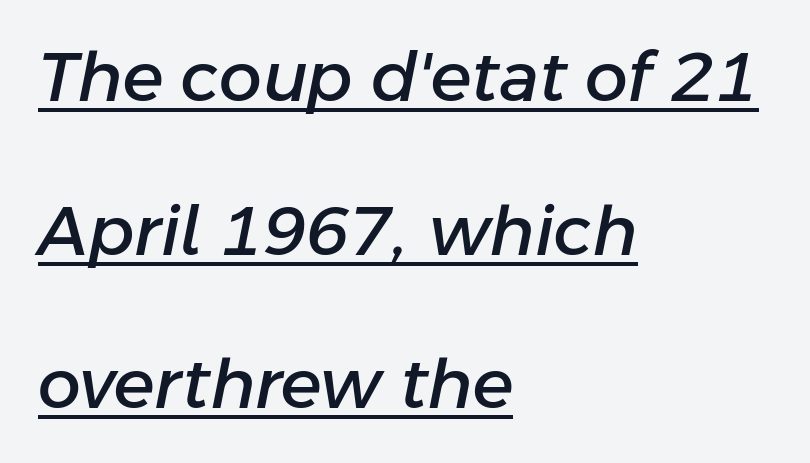
Q: Is the text italic (slanted)? A: Yes, it leans right by about 11 degrees.
Q: Is the text underlined? A: Yes.
Q: How is the paragraph aligned? A: Left-aligned.
Q: Is the spacing between letters normal or unusually wide? A: Normal.
Q: Is the spacing between lines tight, normal or loose? A: Loose.
Q: Width (condensed, normal, or wide)? A: Normal.
Q: Stroke contrast? A: Low.
Q: x-height? A: Medium.
Q: Monospaced? A: No.
